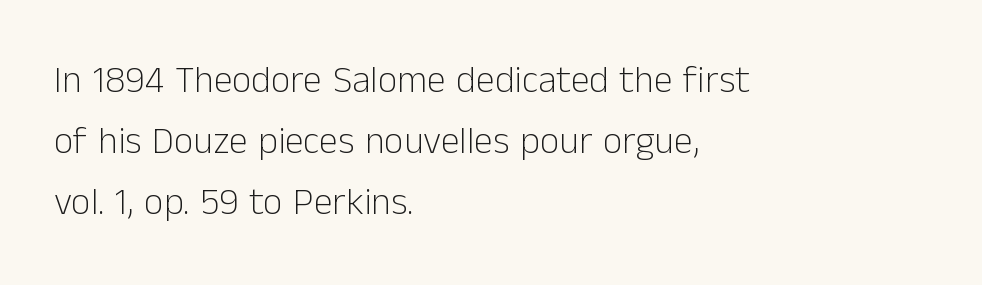
Q: Is the text bold? A: No.
Q: Is the text italic (slanted)? A: No, it is upright.
Q: Is the typeface a serif or a sans-serif typeface? A: Sans-serif.
Q: Is the text underlined? A: No.
Q: How is the paragraph aligned? A: Left-aligned.
Q: Is the spacing between letters normal or unusually wide? A: Normal.
Q: Is the spacing between lines tight, normal or loose? A: Normal.
Q: Width (condensed, normal, or wide)? A: Normal.
Q: Stroke contrast? A: Low.
Q: x-height? A: Medium.
Q: Monospaced? A: No.
